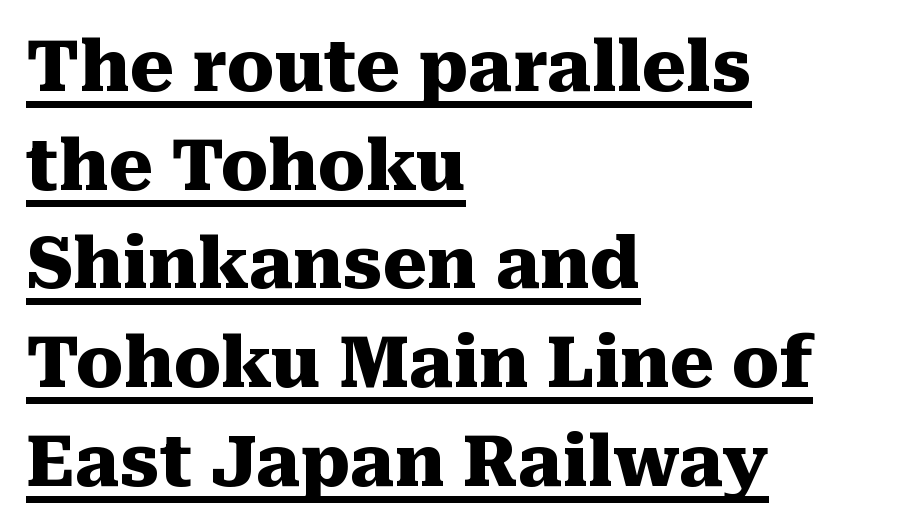
{"serif": "yes", "italic": "no", "bold": "yes", "weight": "heavy", "width": "normal", "stroke_contrast": "medium", "x_height": "medium", "monospaced": "no", "underline": "yes", "align": "left", "line_spacing": "normal", "line_spacing_ratio": 1.41, "letter_spacing": "normal", "letter_spacing_em": 0.0, "glyph_px": 70}
